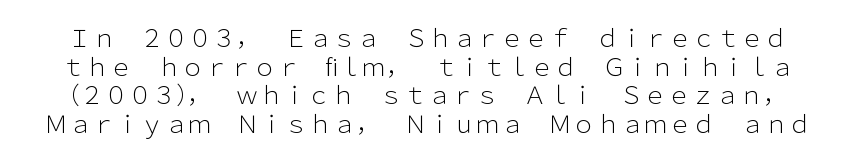
The image shows 24 px text type, upright; set line spacing 1.19x, normal letter spacing, not underlined.
